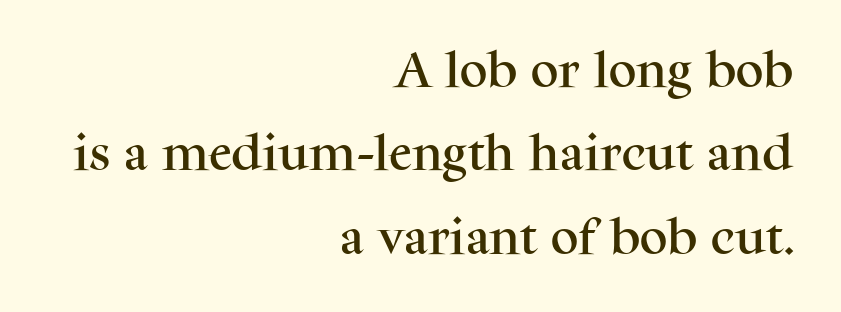
The image shows 39 px serif type, upright; set right-aligned, loose line spacing (2.14x), normal letter spacing, not underlined; medium stroke contrast and a medium x-height.
